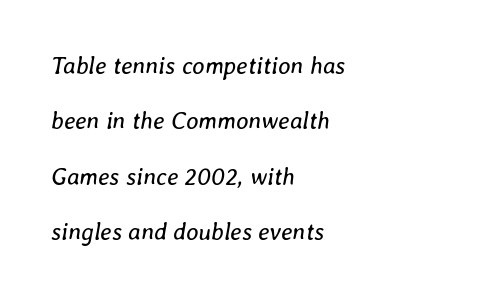
The image shows 24 px text type, italic (leaning right); set left-aligned, loose line spacing (2.31x), normal letter spacing, not underlined.
